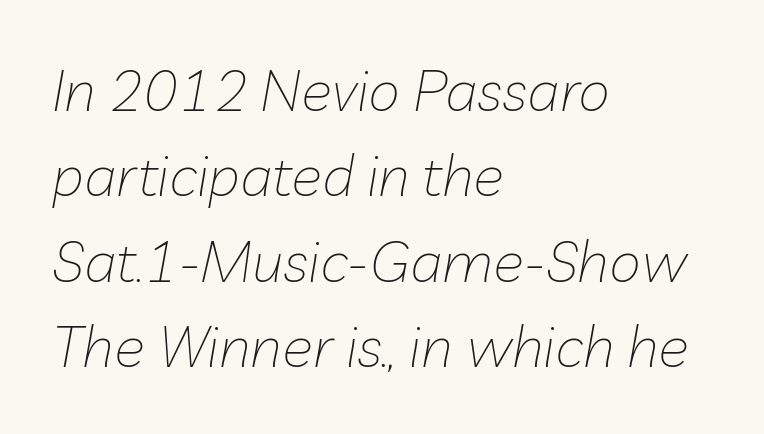
Q: Is the text bold? A: No.
Q: Is the text italic (slanted)? A: Yes, it leans right by about 10 degrees.
Q: Is the text underlined? A: No.
Q: How is the paragraph aligned? A: Left-aligned.
Q: Is the spacing between letters normal or unusually wide? A: Normal.
Q: Is the spacing between lines tight, normal or loose? A: Normal.
Q: Width (condensed, normal, or wide)? A: Normal.
Q: Stroke contrast? A: Low.
Q: x-height? A: Medium.
Q: Monospaced? A: No.
